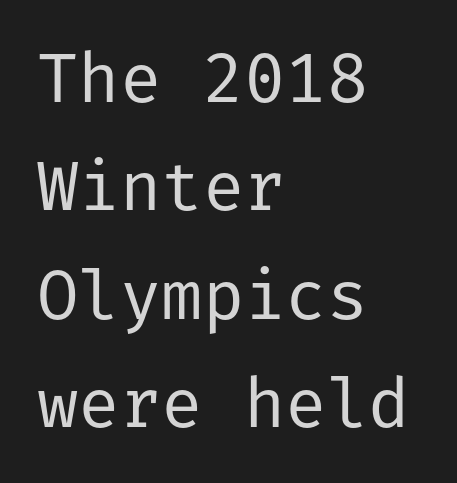
{"serif": "no", "italic": "no", "bold": "no", "weight": "regular", "width": "normal", "stroke_contrast": "low", "x_height": "medium", "underline": "no", "align": "left", "line_spacing": "normal", "line_spacing_ratio": 1.57, "letter_spacing": "normal", "letter_spacing_em": 0.0, "glyph_px": 69}
